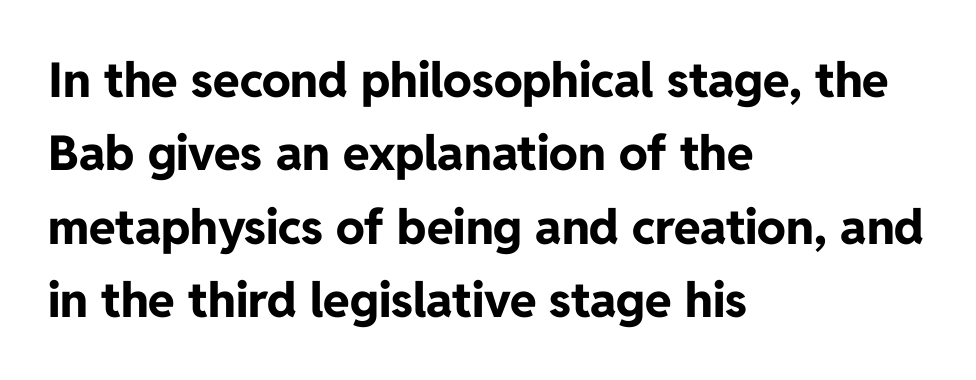
The image shows 48 px bold sans-serif type, upright; set left-aligned, normal line spacing (1.53x), normal letter spacing, not underlined; low stroke contrast and a medium x-height.
